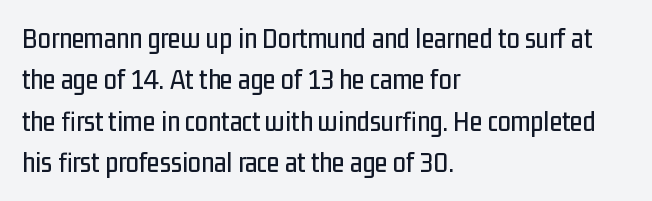
{"serif": "no", "italic": "no", "width": "condensed", "stroke_contrast": "low", "x_height": "medium", "monospaced": "no", "underline": "no", "align": "left", "line_spacing": "normal", "line_spacing_ratio": 1.43, "letter_spacing": "normal", "letter_spacing_em": 0.0, "glyph_px": 29}
